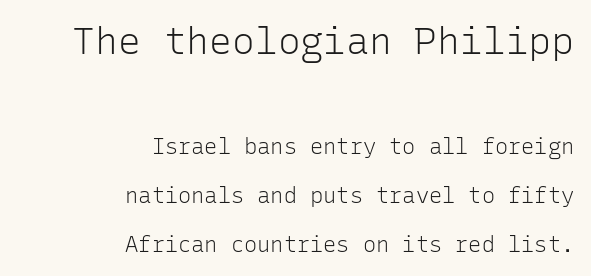
On a weight scale, this lands at 450 or below. Spacing between characters is what you'd get straight out of the box. Between these two stacked blocks, the higher one wins on size. Quick note: not italic, upright. Spacing verdict: monospaced, one width for all characters.
